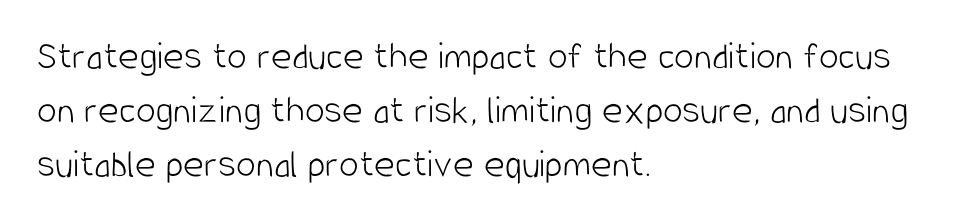
{"serif": "no", "italic": "no", "bold": "no", "weight": "light", "width": "condensed", "stroke_contrast": "low", "x_height": "large", "monospaced": "no", "underline": "no", "align": "left", "line_spacing": "normal", "line_spacing_ratio": 1.35, "letter_spacing": "normal", "letter_spacing_em": 0.0, "glyph_px": 40}
